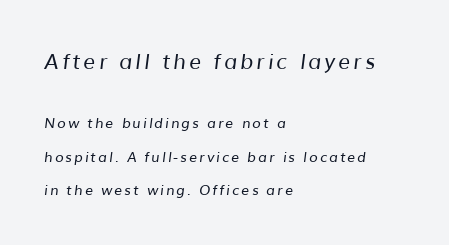
Q: Is the text bold? A: No.
Q: Is the text underlined? A: No.
Q: How is the paragraph aligned? A: Left-aligned.
Q: Is the spacing between lines tight, normal or loose? A: Loose.
Q: Which block of text is set in a larger size, the first (top) or the second (bottom)? A: The first (top) one.
